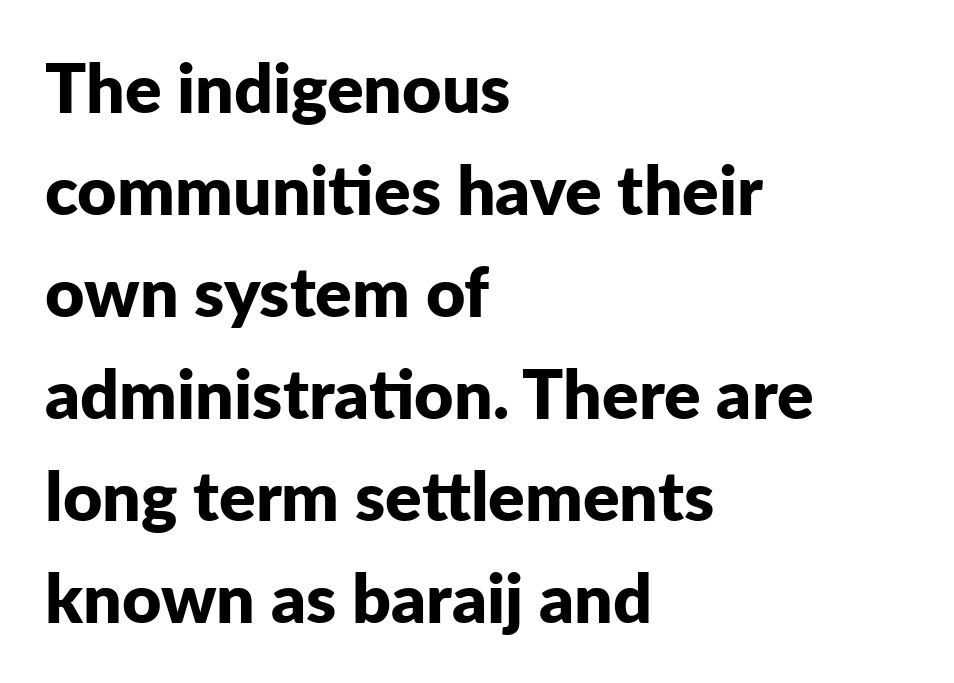
{"serif": "no", "italic": "no", "bold": "yes", "weight": "bold", "width": "normal", "stroke_contrast": "low", "x_height": "medium", "monospaced": "no", "underline": "no", "align": "left", "line_spacing": "normal", "line_spacing_ratio": 1.5, "letter_spacing": "normal", "letter_spacing_em": 0.0, "glyph_px": 68}
